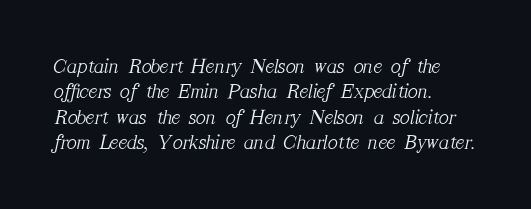
{"italic": "yes", "lean": "right", "slant_degrees": 12, "bold": "no", "underline": "no", "align": "left", "line_spacing_ratio": 1.21, "letter_spacing": "normal", "letter_spacing_em": 0.0, "glyph_px": 21}
